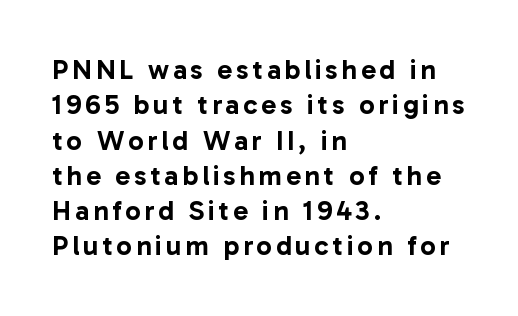
Interline gaps are of average width in this sample. Check the space under the baseline: it is left empty. The passage is arranged the way most books set body copy — flush left. The face used here is proportionally spaced, like ordinary book or web type. This rendering employs a face without finishing strokes, i.e., a sans-serif. The font's upright variant was chosen for this text.
